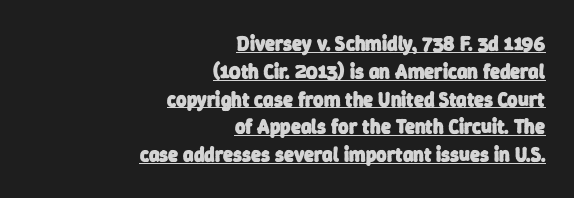
This rendering uses right alignment, leaving the left contour irregular. The characters look thick and weighty, a clear bold. This sample keeps an unexceptional amount of space between lines. The rendering uses the underline text-decoration. Here the glyphs are tracked normally, forming tight word shapes.
